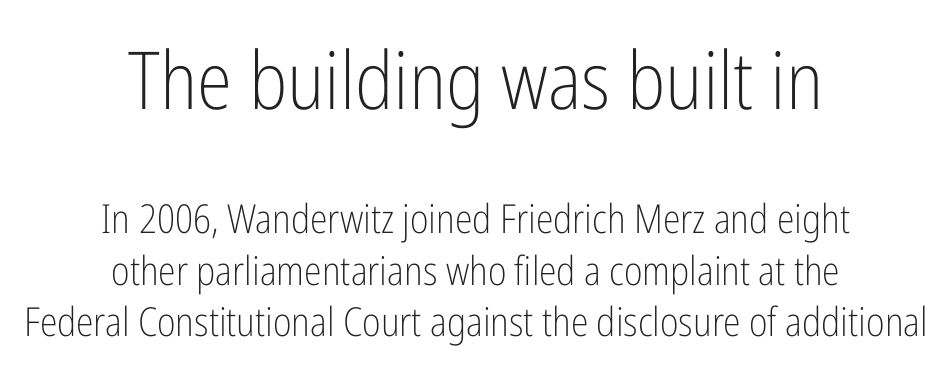
Look at the tracking — it's just the regular setting, nothing added. Observe the absence of serifs on each vertical stroke in this sample. You get the large type first, then a drop to smaller type. The characters are drawn with everyday or finer stroke widths. A roman cut, with each character standing at attention. Casual observation: everything's sitting right in the middle.
